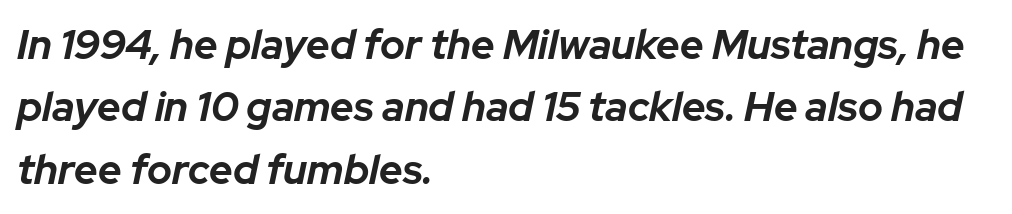
Q: Is the text bold? A: Yes.
Q: Is the text italic (slanted)? A: Yes, it leans right by about 12 degrees.
Q: Is the text underlined? A: No.
Q: How is the paragraph aligned? A: Left-aligned.
Q: Is the spacing between letters normal or unusually wide? A: Normal.
Q: Is the spacing between lines tight, normal or loose? A: Normal.
Q: Width (condensed, normal, or wide)? A: Normal.
Q: Stroke contrast? A: Low.
Q: x-height? A: Medium.
Q: Monospaced? A: No.
